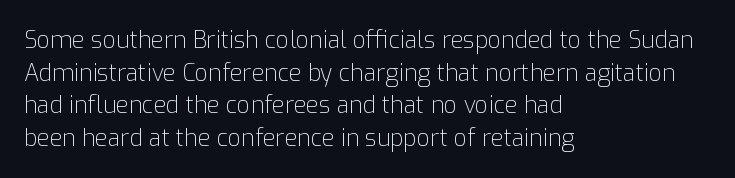
Characters follow at the spacing the type designer built in. The letterforms sit at book weight or below. Rendered with straight, roman letterforms. The rows are spaced the way most documents space them. The strip under each line holds only bare page.
